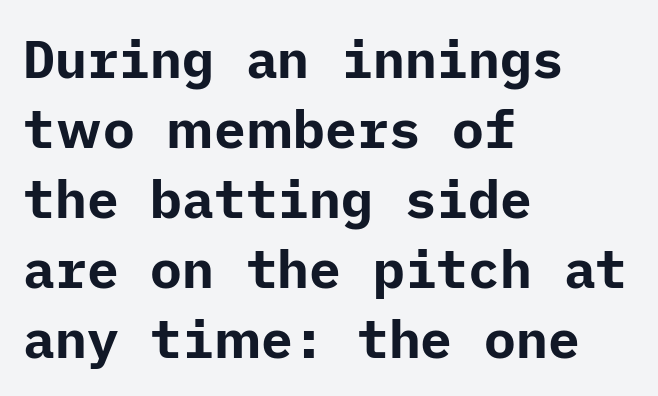
The lettering stays uniformly vertical, giving the passage a roman look. Caption: multi-line text, flush left, ragged right. Nobody drew a line under any word here. Compared with an ordinary text face, these strokes are far heavier — a full bold. There is no visible air inserted between adjacent glyphs. In terms of leading, this rendering sits right in the middle.
